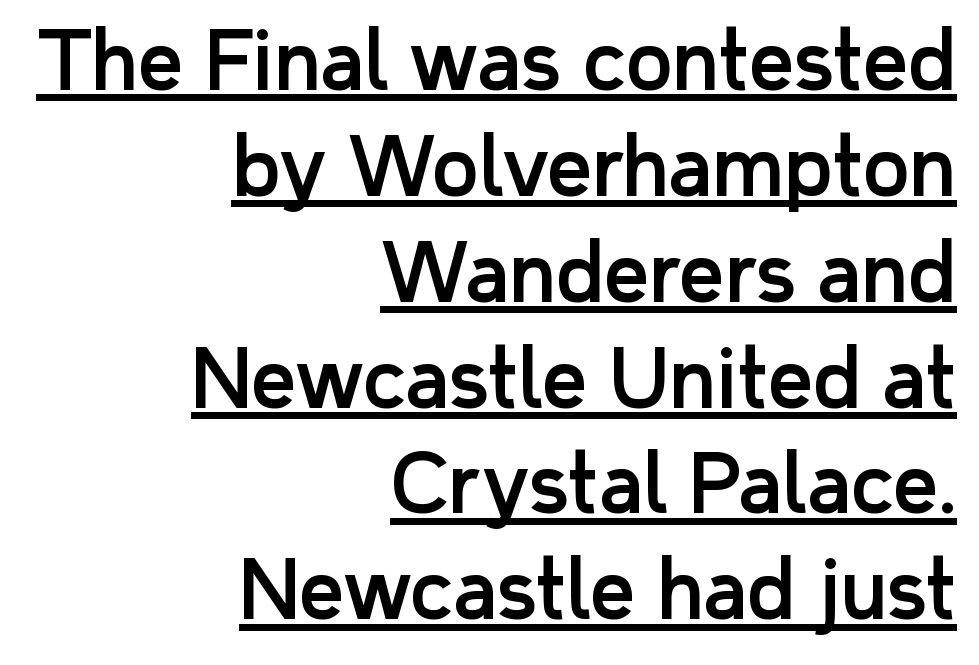
Q: Is the text italic (slanted)? A: No, it is upright.
Q: Is the typeface a serif or a sans-serif typeface? A: Sans-serif.
Q: Is the text underlined? A: Yes.
Q: How is the paragraph aligned? A: Right-aligned.
Q: Is the spacing between letters normal or unusually wide? A: Normal.
Q: Is the spacing between lines tight, normal or loose? A: Normal.
Q: Width (condensed, normal, or wide)? A: Normal.
Q: Stroke contrast? A: Low.
Q: x-height? A: Medium.
Q: Monospaced? A: No.
